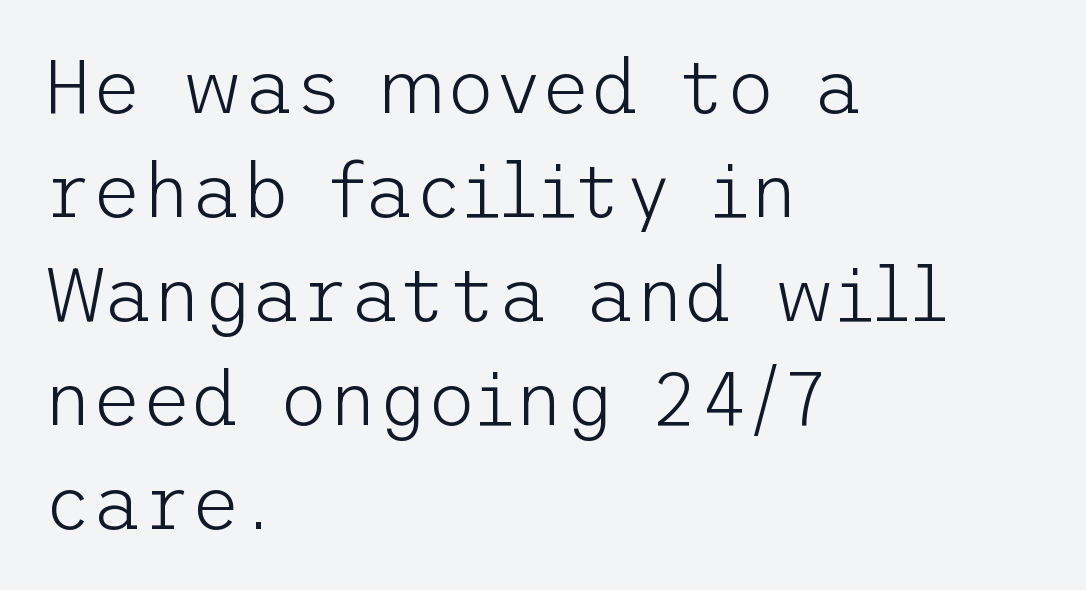
This block has exactly the height ordinary leading produces. The weight would be labelled regular, book, light, or lighter still. Unlike italic type, these characters show no tilt at all. I'd call this a sans setting — the letters go barefoot. A bare baseline throughout the passage. The setting favours the left margin, as ordinary paragraphs usually do.
